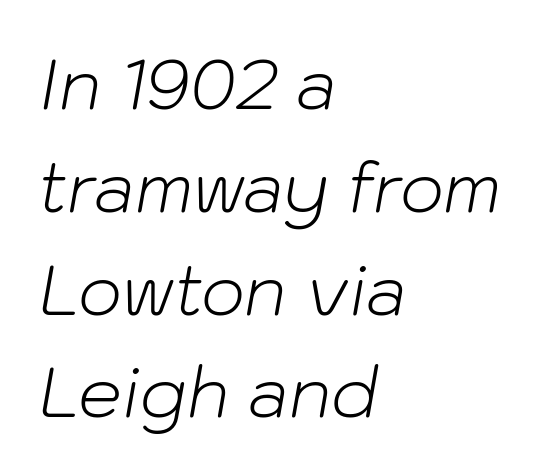
{"italic": "yes", "lean": "right", "slant_degrees": 10, "bold": "no", "weight": "light", "width": "normal", "stroke_contrast": "low", "x_height": "medium", "monospaced": "no", "underline": "no", "align": "left", "line_spacing": "normal", "line_spacing_ratio": 1.49, "letter_spacing": "normal", "letter_spacing_em": 0.0, "glyph_px": 69}
